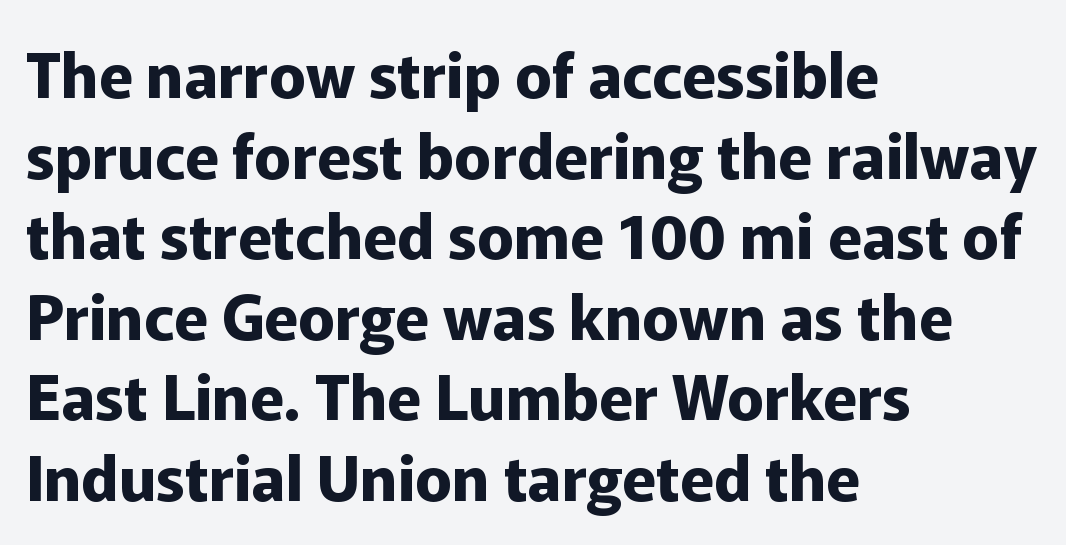
Line beginnings align vertically; line endings do not. The specimen omits any rule beneath the text block's lines. The font's upright variant was chosen for this text. The font is running at its bold setting. The letters advance in unequal steps, a hallmark of proportional type.
